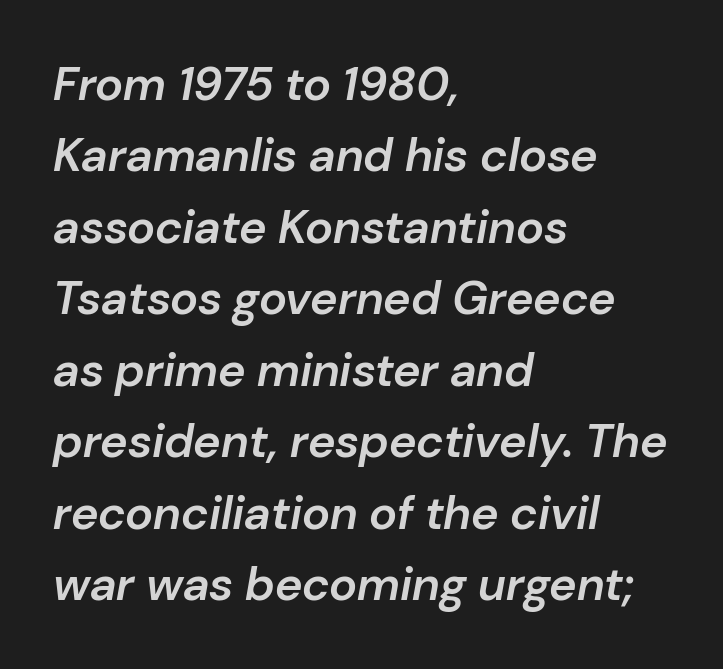
Q: Is the text bold? A: Semi-bold.
Q: Is the text italic (slanted)? A: Yes, it leans right by about 10 degrees.
Q: Is the text underlined? A: No.
Q: How is the paragraph aligned? A: Left-aligned.
Q: Is the spacing between letters normal or unusually wide? A: Normal.
Q: Is the spacing between lines tight, normal or loose? A: Normal.
Q: Width (condensed, normal, or wide)? A: Normal.
Q: Stroke contrast? A: Low.
Q: x-height? A: Medium.
Q: Monospaced? A: No.
